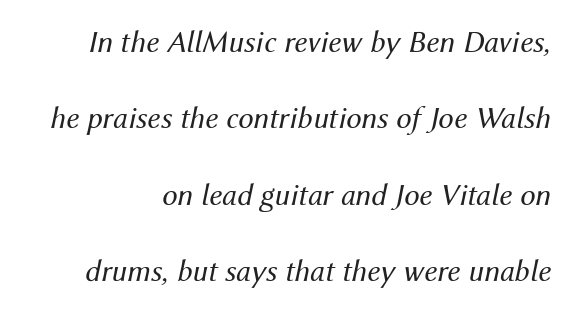
The image shows 31 px regular-weight type, italic (leaning right); set loose line spacing (2.46x), normal letter spacing, not underlined; medium stroke contrast and a medium x-height.
